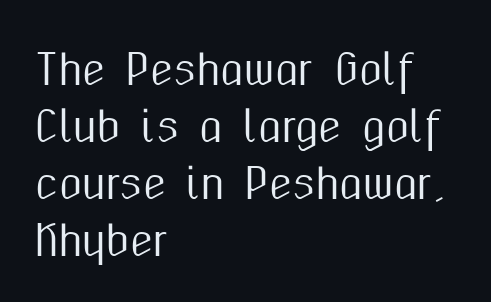
The image shows 42 px condensed sans-serif type, upright; set left-aligned, normal line spacing (1.36x), normal letter spacing, not underlined; medium stroke contrast and a medium x-height.
